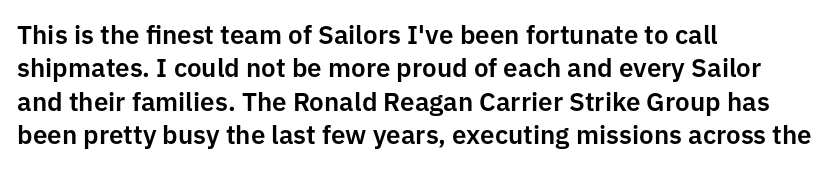
Beneath every word, the page is bare. Evenly set lines give the paragraph a standard silhouette. The compositor pushed each line to the left boundary. Spacing between characters is what you'd get straight out of the box. When letters stand straight like this, we call the style roman or upright.
